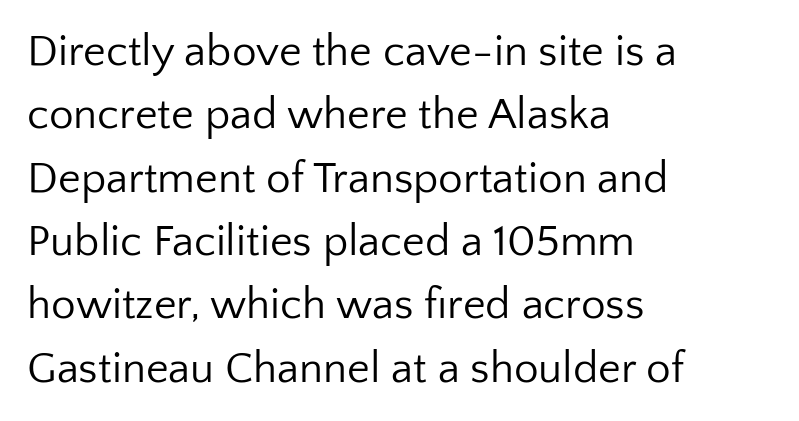
Q: Is the text bold? A: No.
Q: Is the text italic (slanted)? A: No, it is upright.
Q: Is the typeface a serif or a sans-serif typeface? A: Sans-serif.
Q: Is the text underlined? A: No.
Q: How is the paragraph aligned? A: Left-aligned.
Q: Is the spacing between letters normal or unusually wide? A: Normal.
Q: Is the spacing between lines tight, normal or loose? A: Normal.
Q: Width (condensed, normal, or wide)? A: Normal.
Q: Stroke contrast? A: Low.
Q: x-height? A: Medium.
Q: Monospaced? A: No.
